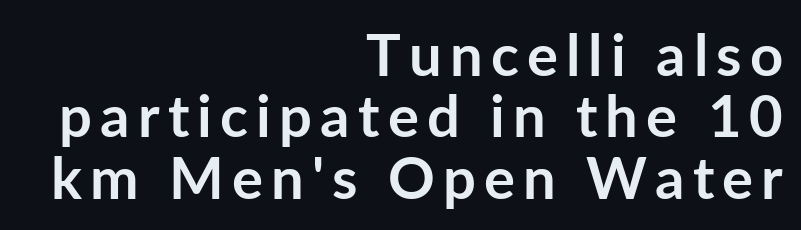
The image shows 58 px semibold sans-serif type, upright; set right-aligned, tight line spacing (1.06x), not underlined; low stroke contrast and a medium x-height.
